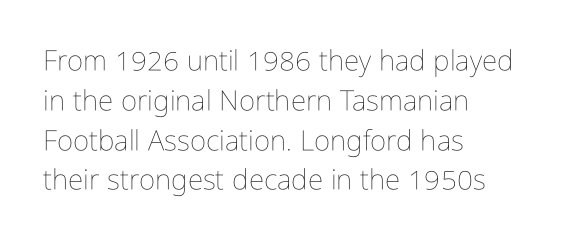
A clean baseline with only descenders dipping below it. Character widths vary here, with narrow letters taking less room than wide ones. The weight would be labelled regular, book, light, or lighter still. The typography opts for an upright posture over an oblique one. No extra tracking has been applied to these lines. Layout note: lines flush left.
